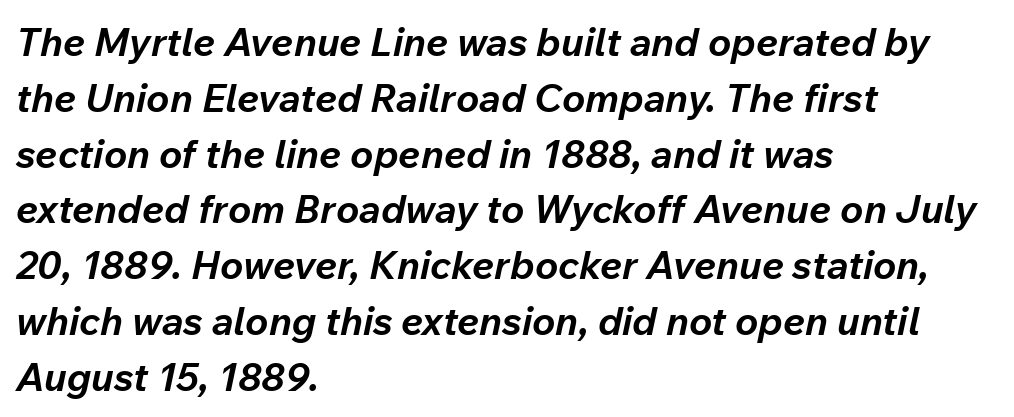
{"italic": "yes", "lean": "right", "slant_degrees": 12, "bold": "yes", "weight": "bold", "width": "normal", "stroke_contrast": "low", "x_height": "medium", "monospaced": "no", "underline": "no", "align": "left", "line_spacing": "normal", "line_spacing_ratio": 1.43, "letter_spacing": "normal", "letter_spacing_em": 0.0, "glyph_px": 39}
